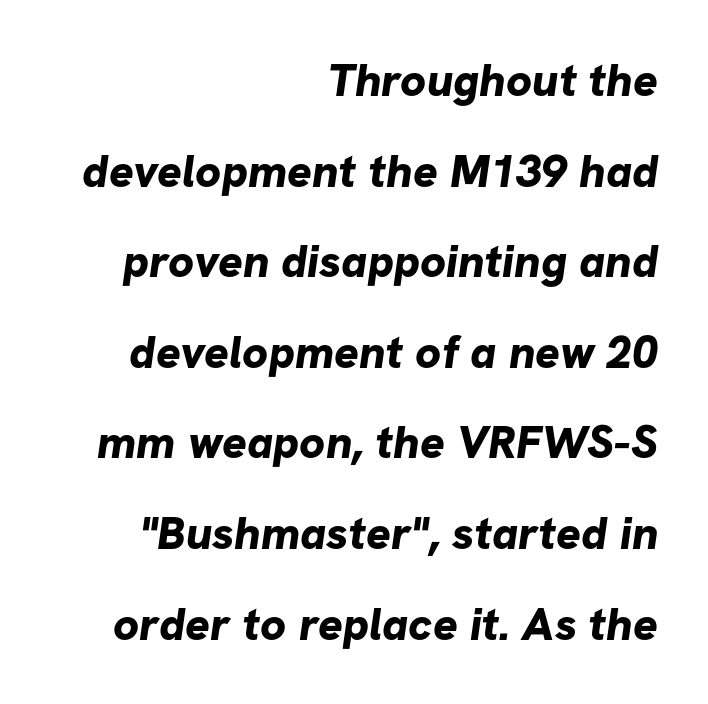
Check the space under the baseline: it is left empty. Regarding leading, the lines here are spaced well apart. Typesetter's note: full bold, strokes at maximum text heaviness. A typesetter would label this face a sans. There is no visible air inserted between adjacent glyphs. Typeset ragged left — the right edge is the straight one.
